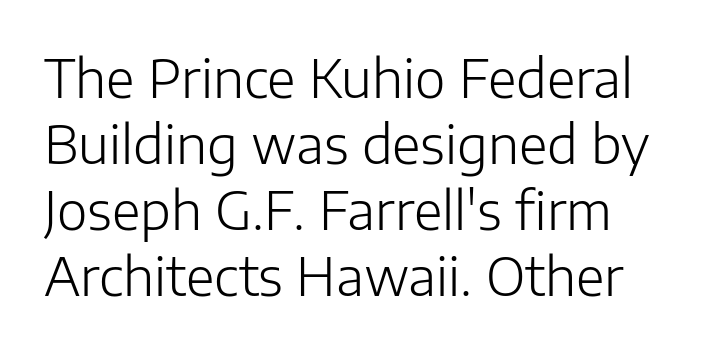
Q: Is the text bold? A: No.
Q: Is the text italic (slanted)? A: No, it is upright.
Q: Is the typeface a serif or a sans-serif typeface? A: Sans-serif.
Q: Is the text underlined? A: No.
Q: Is the spacing between letters normal or unusually wide? A: Normal.
Q: Is the spacing between lines tight, normal or loose? A: Normal.
Q: Width (condensed, normal, or wide)? A: Normal.
Q: Stroke contrast? A: Low.
Q: x-height? A: Medium.
Q: Monospaced? A: No.
